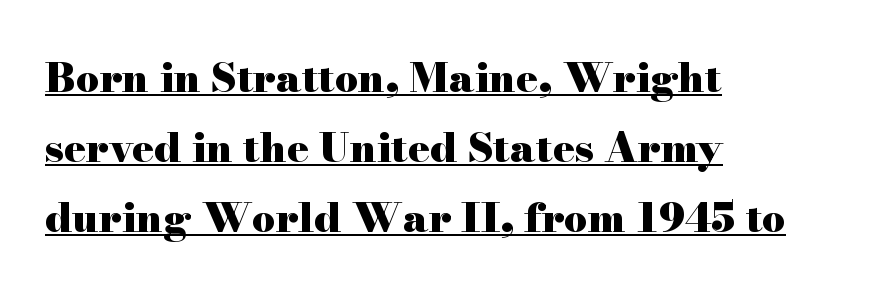
Q: Is the text bold? A: Yes.
Q: Is the text italic (slanted)? A: No, it is upright.
Q: Is the typeface a serif or a sans-serif typeface? A: Serif.
Q: Is the text underlined? A: Yes.
Q: How is the paragraph aligned? A: Left-aligned.
Q: Is the spacing between letters normal or unusually wide? A: Normal.
Q: Width (condensed, normal, or wide)? A: Wide.
Q: Stroke contrast? A: High.
Q: x-height? A: Small.
Q: Monospaced? A: No.
